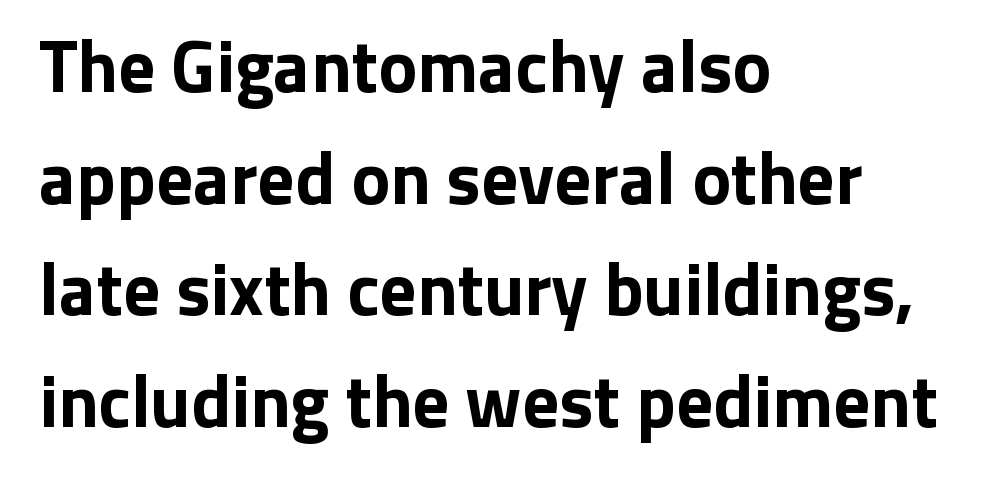
The image shows 73 px bold sans-serif type, upright; set left-aligned, normal line spacing (1.53x), normal letter spacing, not underlined; low stroke contrast and a medium x-height.
